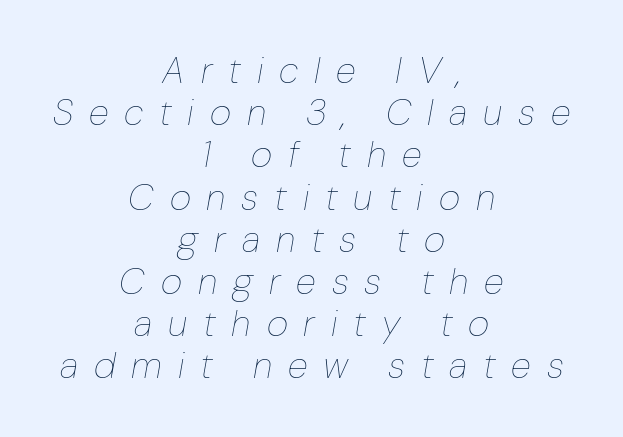
Each letter keeps its own natural width here, so spacing adapts to shape. The font is comparable to plain body text, perhaps lighter. A bare baseline throughout the passage. Observe the wide spacing: letters keep a clear distance from each other. A student would call this center alignment; a typographer would say set centered.
